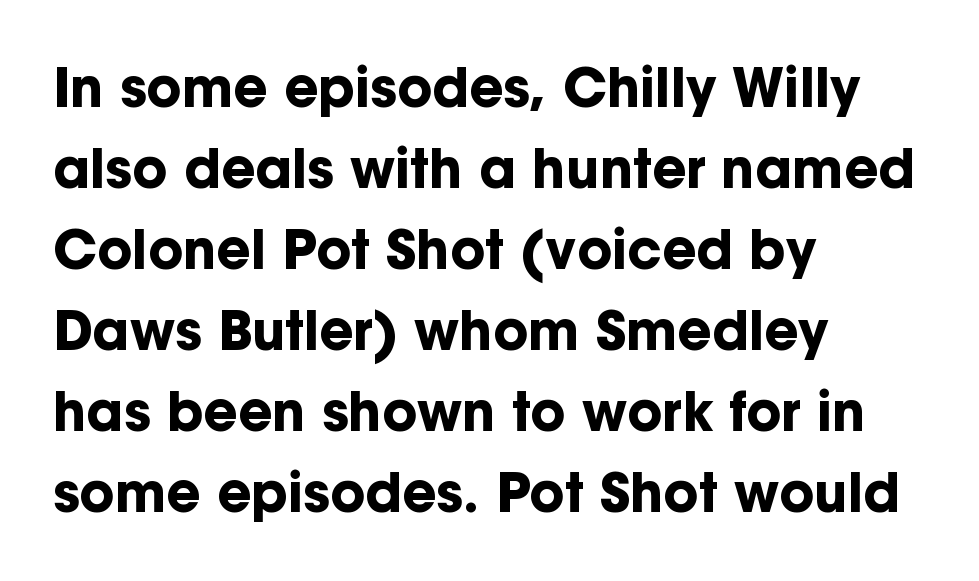
The image shows 53 px bold sans-serif type, upright; set left-aligned, normal line spacing (1.53x), normal letter spacing, not underlined; low stroke contrast and a medium x-height.
